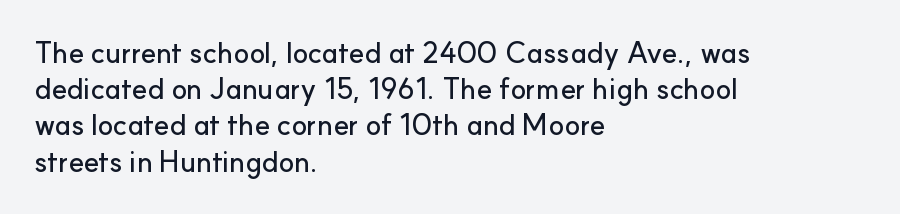
The image shows 29 px sans-serif type, upright; set left-aligned, normal line spacing (1.25x), normal letter spacing, not underlined; low stroke contrast and a small x-height.
